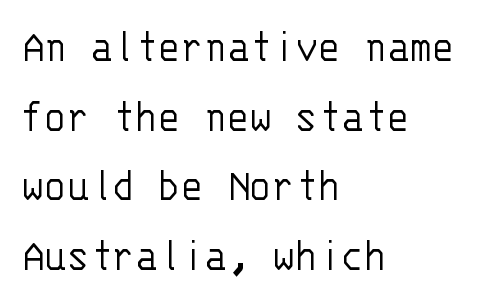
Q: Is the text bold? A: No.
Q: Is the text italic (slanted)? A: No, it is upright.
Q: Is the typeface a serif or a sans-serif typeface? A: Sans-serif.
Q: Is the text underlined? A: No.
Q: How is the paragraph aligned? A: Left-aligned.
Q: Is the spacing between letters normal or unusually wide? A: Normal.
Q: Is the spacing between lines tight, normal or loose? A: Normal.
Q: Width (condensed, normal, or wide)? A: Normal.
Q: Stroke contrast? A: Low.
Q: x-height? A: Large.
Q: Monospaced? A: Yes.
